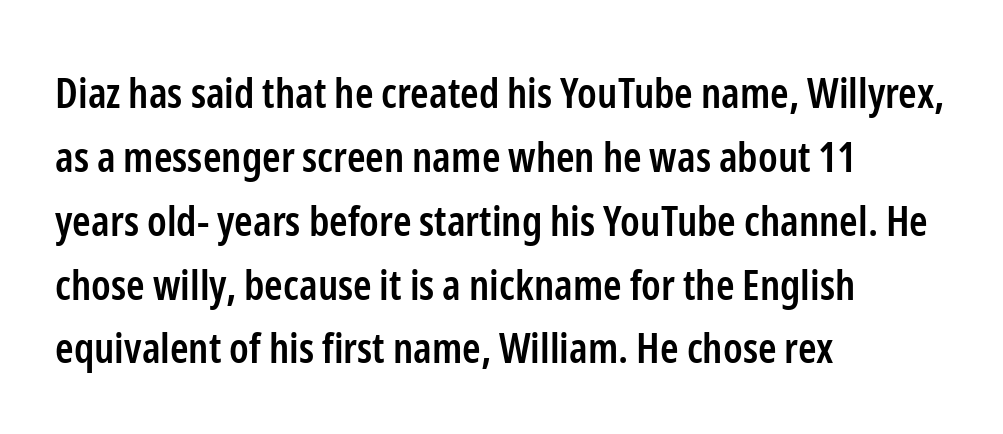
{"serif": "no", "italic": "no", "bold": "semi", "weight": "semibold", "width": "condensed", "stroke_contrast": "low", "x_height": "medium", "monospaced": "no", "underline": "no", "align": "left", "line_spacing": "normal", "line_spacing_ratio": 1.52, "letter_spacing": "normal", "letter_spacing_em": 0.0, "glyph_px": 42}
